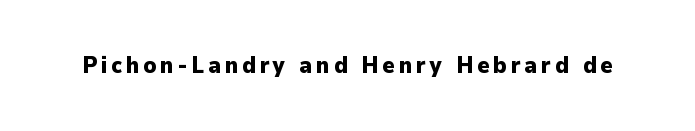
Q: Is the text bold? A: Yes.
Q: Is the text italic (slanted)? A: No, it is upright.
Q: Is the text underlined? A: No.
